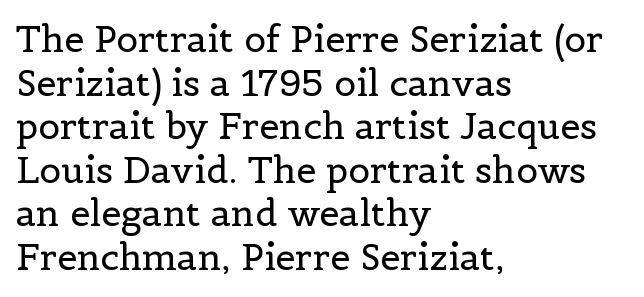
The type is set solid horizontally, with unmodified tracking. A typesetter would call this proportional, since set widths differ per character. Small tapered or slab feet sit at the stroke ends, so this counts as serif. The typography opts for an upright posture over an oblique one. Is this a heavy cut? Hardly; it is regular or lighter.
